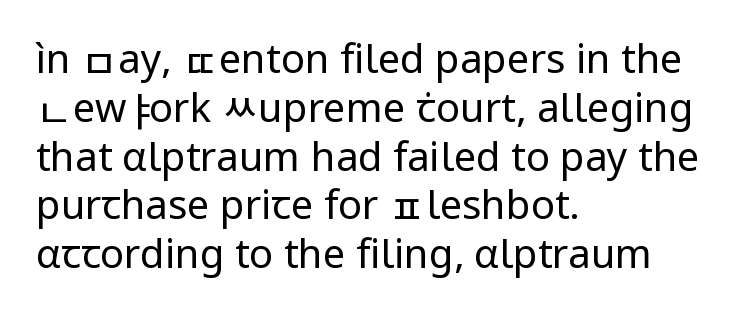
{"serif": "no", "italic": "no", "bold": "no", "weight": "regular", "width": "normal", "stroke_contrast": "low", "x_height": "medium", "monospaced": "no", "underline": "no", "align": "left", "line_spacing_ratio": 1.22, "letter_spacing": "normal", "letter_spacing_em": 0.0, "glyph_px": 40}
